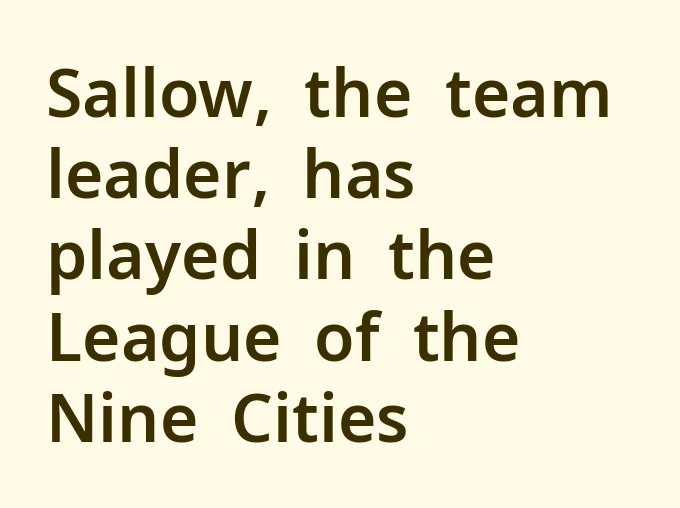
The image shows 66 px sans-serif type, upright; set left-aligned, line spacing 1.23x, normal letter spacing, not underlined; low stroke contrast and a medium x-height.
